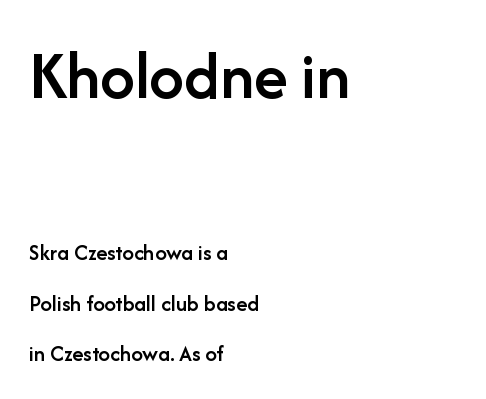
In terms of leading, this rendering errs on the spacious side. No italicization has been applied; the sample stays upright. The composition opens big and finishes small. This rendering uses left alignment, leaving the right contour irregular. The face used here is proportionally spaced, like ordinary book or web type.
